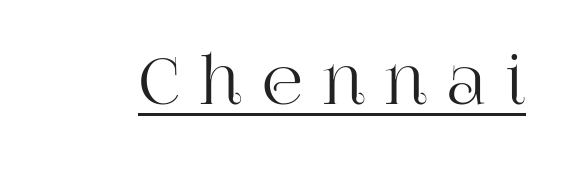
Q: Is the text italic (slanted)? A: No, it is upright.
Q: Is the typeface a serif or a sans-serif typeface? A: Serif.
Q: Is the text underlined? A: Yes.
Q: Is the spacing between letters normal or unusually wide? A: Unusually wide.
Q: Width (condensed, normal, or wide)? A: Normal.
Q: Stroke contrast? A: High.
Q: x-height? A: Large.
Q: Monospaced? A: No.
